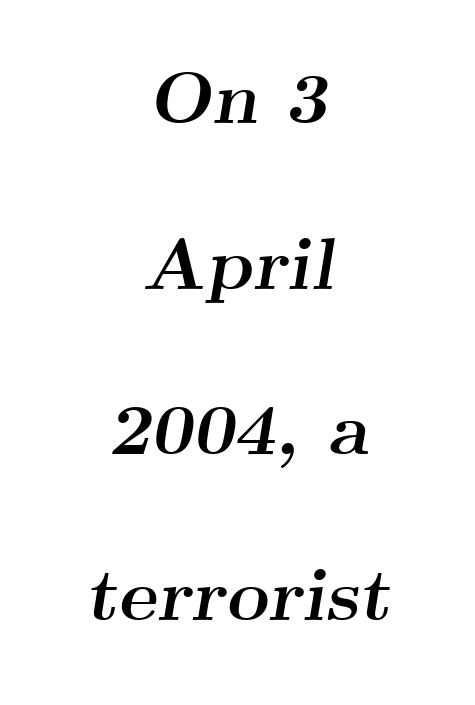
Regarding serifs, this sample has them. Notice how the passage keeps no hard edge, just a central spine. Anything drawn beneath the words? Only blank space. Quick note: interline space is abundant. Note the varied advance widths — an 'i' is clearly narrower than an 'm'. Its strokes are broad and dark, the hallmark of bold type.
